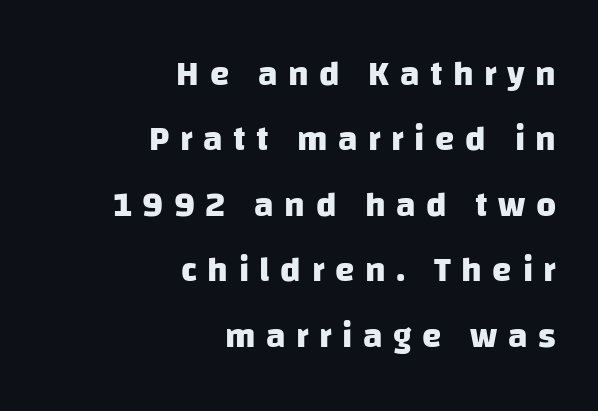
{"serif": "no", "bold": "yes", "weight": "heavy", "width": "normal", "stroke_contrast": "low", "x_height": "large", "monospaced": "no", "underline": "no", "align": "right", "line_spacing_ratio": 1.87, "letter_spacing": "wide", "letter_spacing_em": 0.3, "glyph_px": 35}
